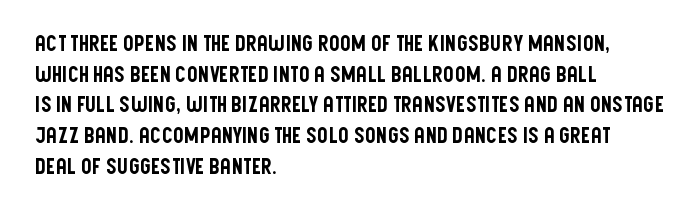
The image shows 21 px text type, upright; set left-aligned, normal line spacing (1.46x), normal letter spacing, not underlined.
